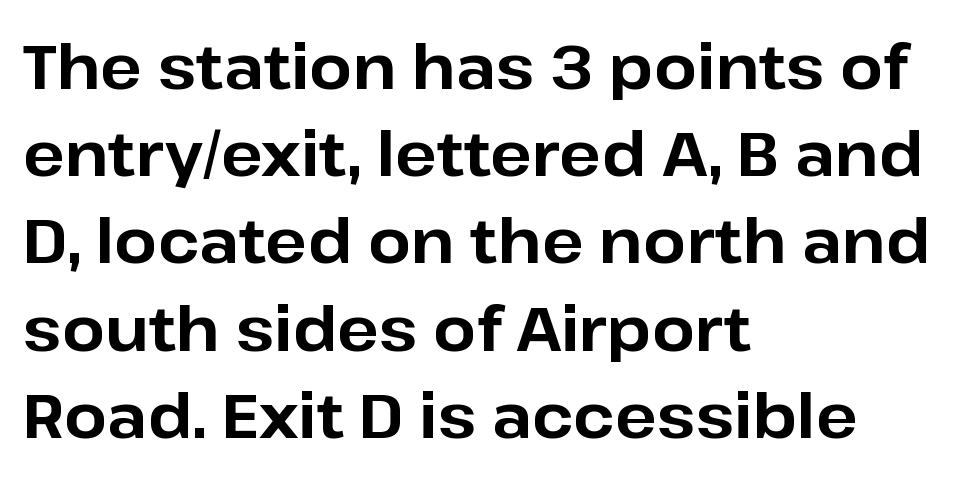
{"serif": "no", "italic": "no", "bold": "yes", "weight": "bold", "width": "normal", "stroke_contrast": "low", "x_height": "medium", "monospaced": "no", "underline": "no", "align": "left", "line_spacing": "normal", "line_spacing_ratio": 1.43, "letter_spacing": "normal", "letter_spacing_em": 0.0, "glyph_px": 61}
